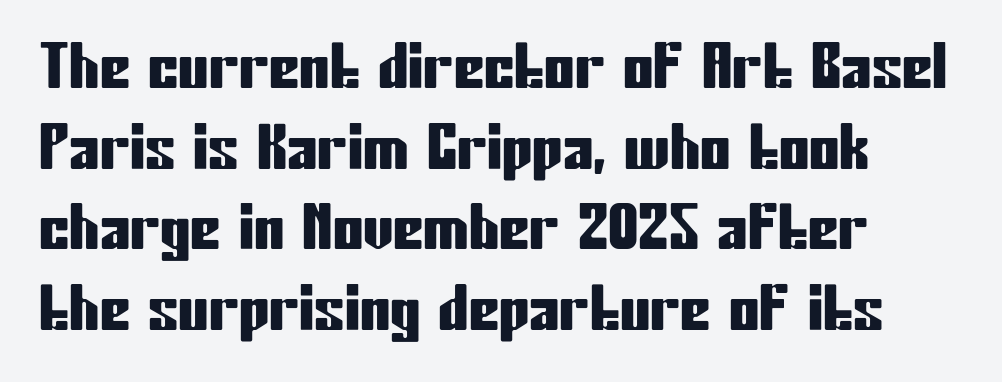
Looks like regular typesetting: each glyph gets only the width it needs. Honestly, the row spacing looks completely unremarkable. Does the copy run flush right? No — it runs flush left. These lines are composed in type without serifs. Letter spacing: default. You can tell it's not italic because the verticals are truly vertical.
